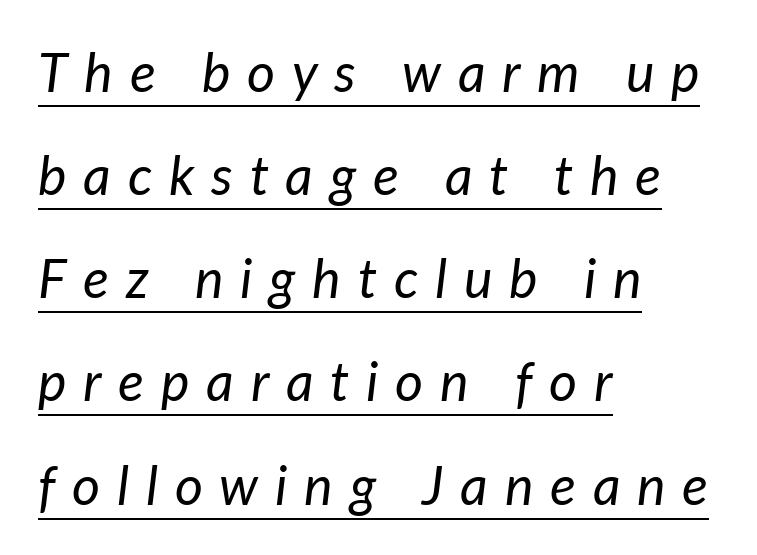
The image shows 54 px regular-weight type, italic (leaning right); set left-aligned, loose line spacing (1.91x), unusually wide letter spacing (+0.31 em), underlined; low stroke contrast and a medium x-height.
